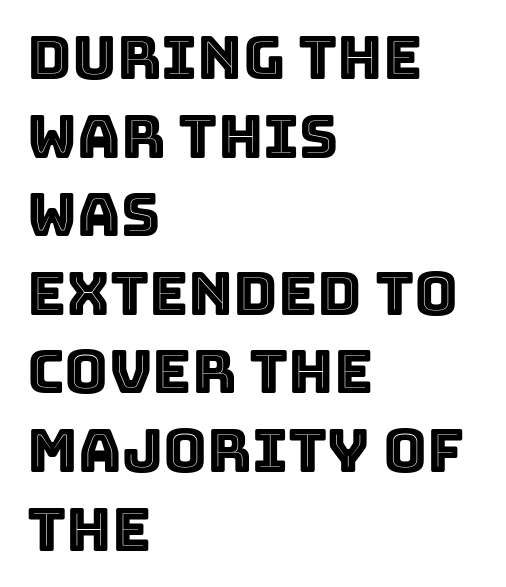
Q: Is the text italic (slanted)? A: No, it is upright.
Q: Is the text underlined? A: No.
Q: How is the paragraph aligned? A: Left-aligned.
Q: Is the spacing between letters normal or unusually wide? A: Normal.
Q: Is the spacing between lines tight, normal or loose? A: Normal.
Q: Width (condensed, normal, or wide)? A: Normal.
Q: x-height? A: Large.
Q: Monospaced? A: No.
